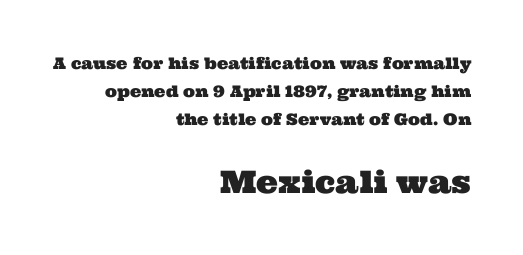
This sample has the flowing, uneven cadence of proportional lettering. Typeset ragged left — the right edge is the straight one. This is serif lettering, the kind often seen in printed books. Quick note: underline off. In this sample the second text group is rendered at the bigger scale. A typesetter would call this zero additional tracking.
